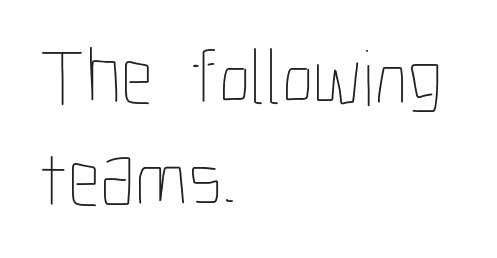
Q: Is the text bold? A: No.
Q: Is the text italic (slanted)? A: No, it is upright.
Q: Is the text underlined? A: No.
Q: How is the paragraph aligned? A: Left-aligned.
Q: Is the spacing between letters normal or unusually wide? A: Normal.
Q: Is the spacing between lines tight, normal or loose? A: Normal.
Q: Width (condensed, normal, or wide)? A: Condensed.
Q: Stroke contrast? A: Low.
Q: x-height? A: Medium.
Q: Monospaced? A: No.
